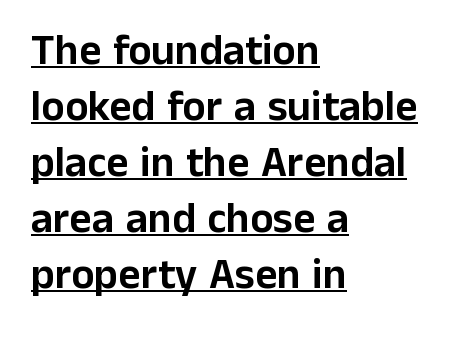
The lines are quadded left. Italic? Not at all — the glyphs are vertical. The words here are underlined. Quick note: interline space is typical. The rendering keeps characters at their native spacing. Here the designer chose a conventional face with non-uniform glyph widths.
